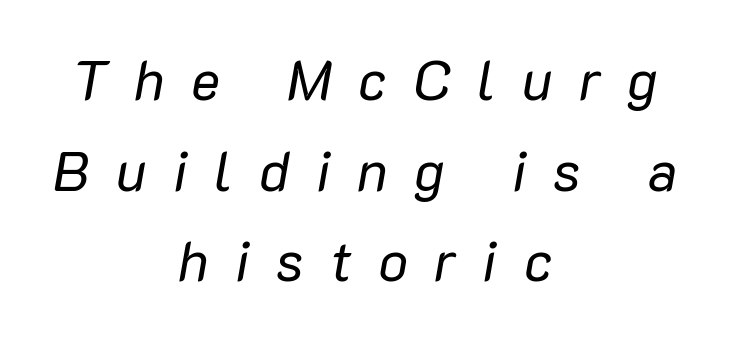
Q: Is the text bold? A: No.
Q: Is the text italic (slanted)? A: Yes, it leans right by about 10 degrees.
Q: Is the text underlined? A: No.
Q: How is the paragraph aligned? A: Centered.
Q: Is the spacing between letters normal or unusually wide? A: Unusually wide.
Q: Is the spacing between lines tight, normal or loose? A: Normal.
Q: Width (condensed, normal, or wide)? A: Normal.
Q: Stroke contrast? A: Low.
Q: x-height? A: Medium.
Q: Monospaced? A: No.
